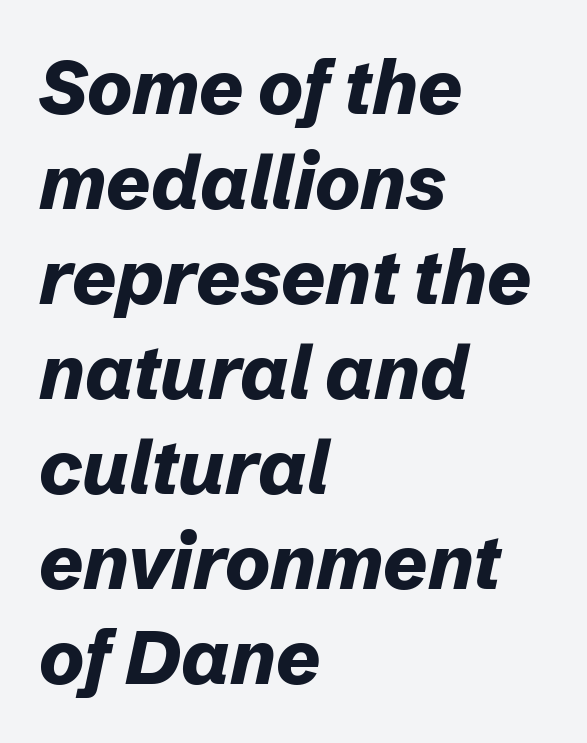
{"italic": "yes", "lean": "right", "slant_degrees": 12, "bold": "yes", "weight": "bold", "width": "normal", "stroke_contrast": "low", "x_height": "medium", "monospaced": "no", "underline": "no", "align": "left", "line_spacing": "normal", "line_spacing_ratio": 1.25, "letter_spacing": "normal", "letter_spacing_em": 0.0, "glyph_px": 76}
